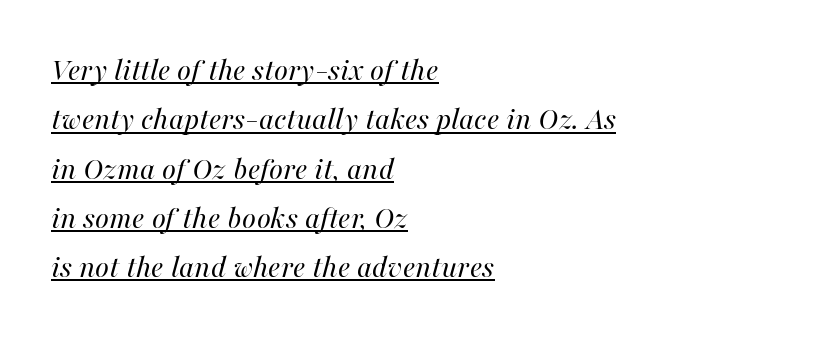
{"italic": "yes", "lean": "right", "slant_degrees": 16, "bold": "no", "weight": "regular", "width": "normal", "stroke_contrast": "high", "x_height": "medium", "monospaced": "no", "underline": "yes", "align": "left", "line_spacing": "normal", "line_spacing_ratio": 1.54, "letter_spacing": "normal", "letter_spacing_em": 0.0, "glyph_px": 32}
